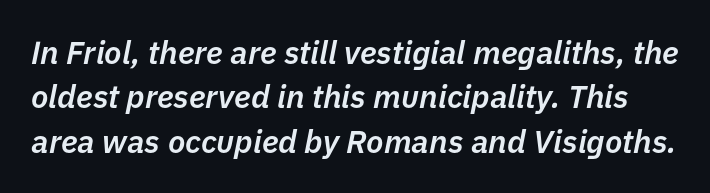
Emphasis by weight is partial: semibold. In terms of leading, this rendering sits right in the middle. The whole block is typeset with a tilt. Glance below the letters and you will spot only blank space. Varying glyph widths throughout — classic text-font behaviour. The letters sit at their default tracking, neither squeezed nor spread.
